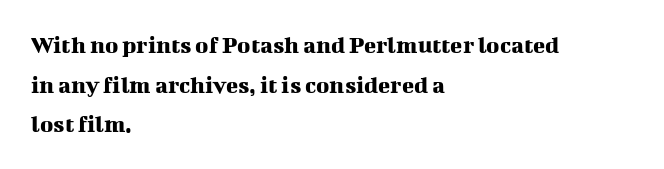
Q: Is the text italic (slanted)? A: No, it is upright.
Q: Is the text underlined? A: No.
Q: How is the paragraph aligned? A: Left-aligned.
Q: Is the spacing between letters normal or unusually wide? A: Normal.
Q: Is the spacing between lines tight, normal or loose? A: Normal.
